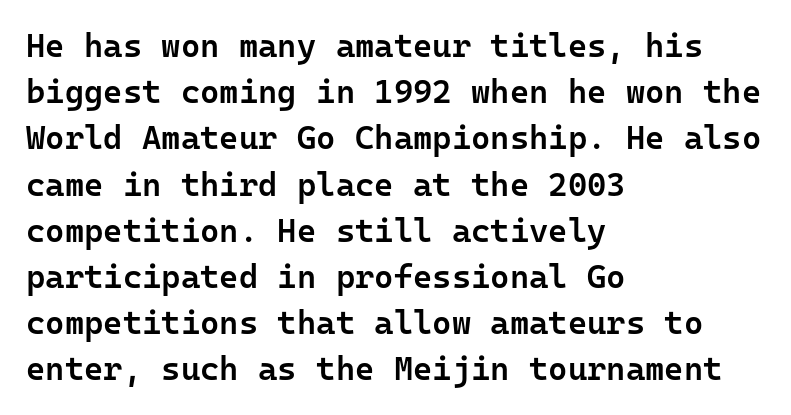
Q: Is the text bold? A: Semi-bold.
Q: Is the text italic (slanted)? A: No, it is upright.
Q: Is the typeface a serif or a sans-serif typeface? A: Sans-serif.
Q: Is the text underlined? A: No.
Q: How is the paragraph aligned? A: Left-aligned.
Q: Is the spacing between letters normal or unusually wide? A: Normal.
Q: Is the spacing between lines tight, normal or loose? A: Normal.
Q: Width (condensed, normal, or wide)? A: Normal.
Q: Stroke contrast? A: Low.
Q: x-height? A: Medium.
Q: Monospaced? A: Yes.
